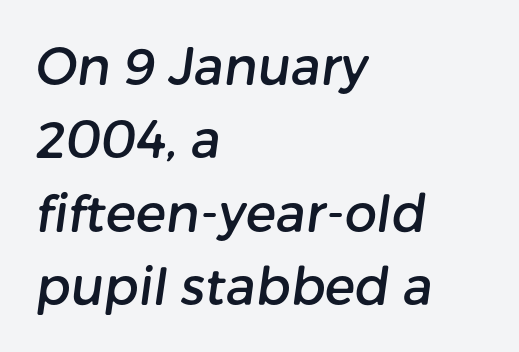
{"serif": "no", "width": "normal", "stroke_contrast": "low", "x_height": "medium", "monospaced": "no", "underline": "no", "align": "left", "line_spacing": "normal", "line_spacing_ratio": 1.44, "letter_spacing": "normal", "letter_spacing_em": 0.0, "glyph_px": 51}
